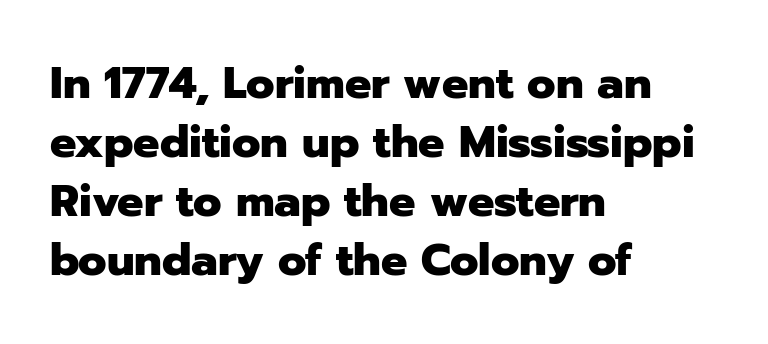
Vertical strokes here are truly vertical. The rendering uses a bold face; every stroke is thick and dark. The passage is arranged the way most books set body copy — flush left. Observe the ordinary spacing: letters are neighbours, not strangers. Quick note: underline off. You could not count columns in this text — the font is proportionally spaced.
